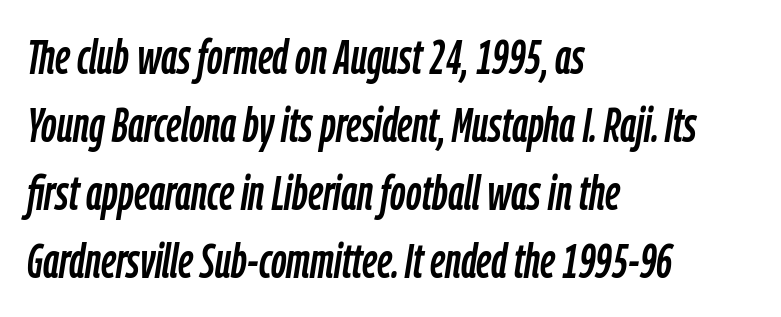
{"italic": "yes", "lean": "right", "slant_degrees": 9, "width": "condensed", "stroke_contrast": "low", "x_height": "medium", "monospaced": "no", "underline": "no", "align": "left", "line_spacing": "normal", "line_spacing_ratio": 1.42, "letter_spacing": "normal", "letter_spacing_em": 0.0, "glyph_px": 48}
